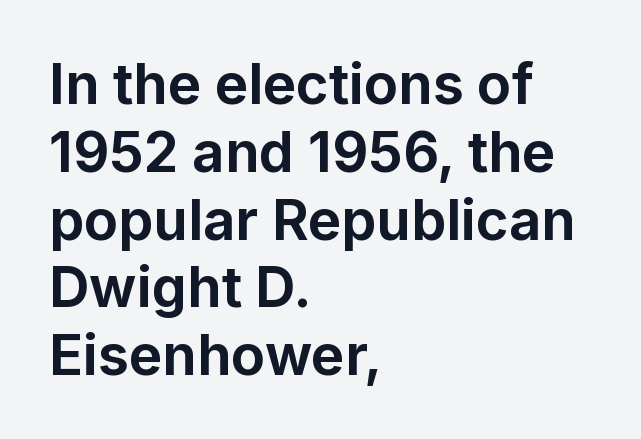
{"serif": "no", "italic": "no", "bold": "yes", "weight": "bold", "width": "normal", "stroke_contrast": "low", "x_height": "medium", "monospaced": "no", "underline": "no", "align": "left", "line_spacing_ratio": 1.21, "letter_spacing": "normal", "letter_spacing_em": 0.0, "glyph_px": 56}
